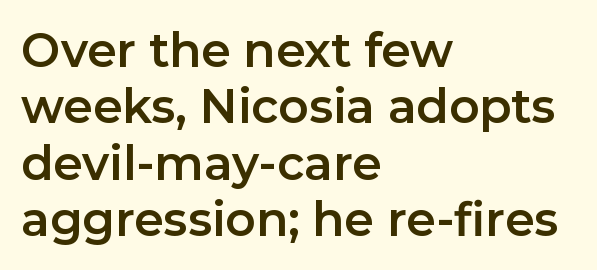
Q: Is the text italic (slanted)? A: No, it is upright.
Q: Is the typeface a serif or a sans-serif typeface? A: Sans-serif.
Q: Is the text underlined? A: No.
Q: How is the paragraph aligned? A: Left-aligned.
Q: Is the spacing between letters normal or unusually wide? A: Normal.
Q: Width (condensed, normal, or wide)? A: Normal.
Q: Stroke contrast? A: Low.
Q: x-height? A: Medium.
Q: Monospaced? A: No.
